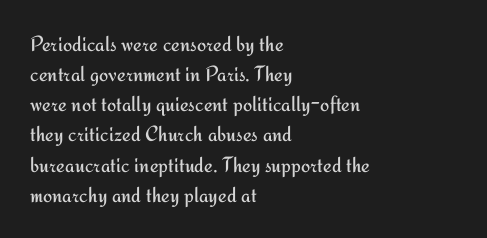
Q: Is the text bold? A: No.
Q: Is the text italic (slanted)? A: No, it is upright.
Q: Is the text underlined? A: No.
Q: How is the paragraph aligned? A: Left-aligned.
Q: Is the spacing between letters normal or unusually wide? A: Normal.
Q: Is the spacing between lines tight, normal or loose? A: Normal.
